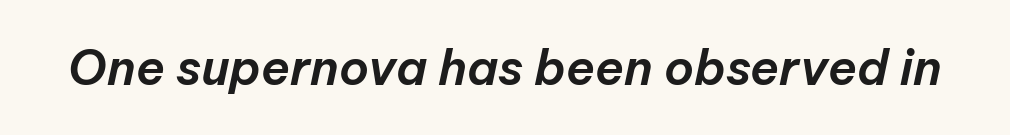
Decoration check: the copy has no underline. The face used here has a pronounced slope to its letters. Tracking here is standard; glyphs follow each other at the usual distance. Do the characters align in a grid? No, the font is proportional.
